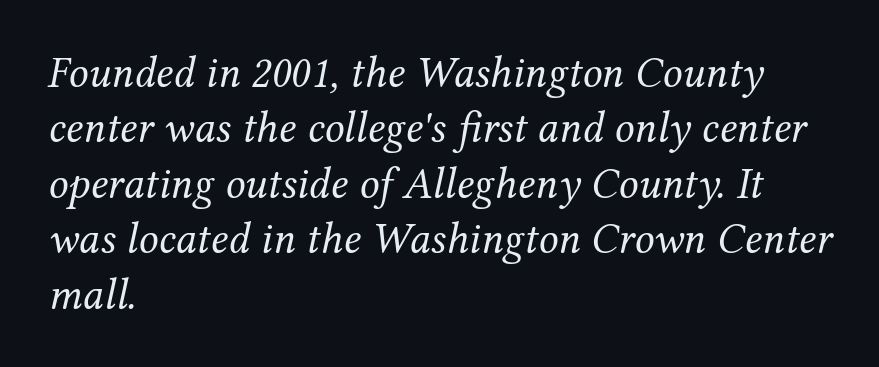
Q: Is the text bold? A: No.
Q: Is the text italic (slanted)? A: Yes, it leans right by about 12 degrees.
Q: Is the typeface a serif or a sans-serif typeface? A: Serif.
Q: Is the text underlined? A: No.
Q: How is the paragraph aligned? A: Left-aligned.
Q: Is the spacing between letters normal or unusually wide? A: Normal.
Q: Is the spacing between lines tight, normal or loose? A: Normal.
Q: Width (condensed, normal, or wide)? A: Normal.
Q: Stroke contrast? A: Medium.
Q: x-height? A: Medium.
Q: Monospaced? A: No.
